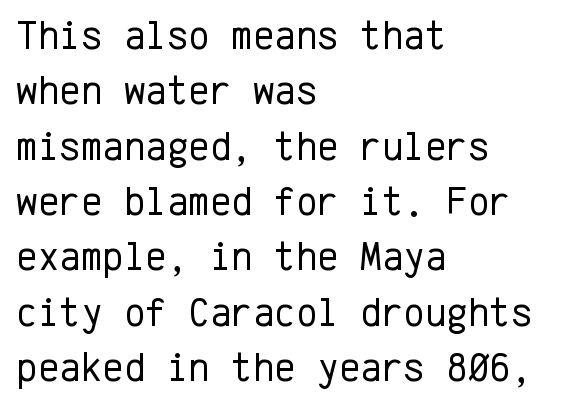
Classification — sans serif. Students, observe: this is what conventionally led text looks like. No italicization has been applied; the sample stays upright. Reading down the block, your eye returns to a fixed left position each line. Descender tails drop into unmarked territory.
